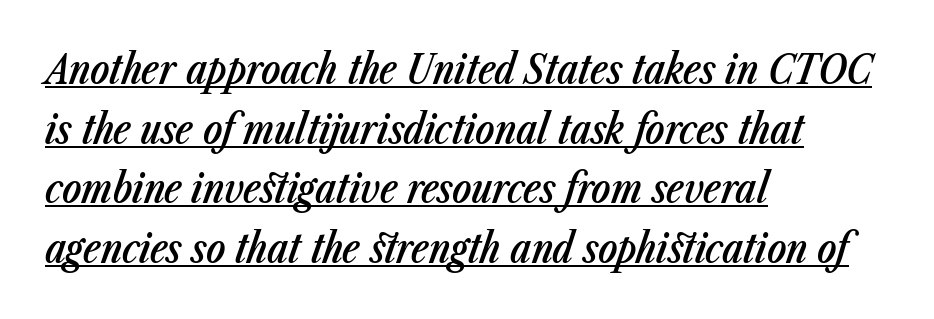
{"italic": "yes", "lean": "right", "slant_degrees": 23, "bold": "semi", "weight": "semibold", "width": "condensed", "stroke_contrast": "low", "x_height": "medium", "monospaced": "no", "underline": "yes", "align": "left", "line_spacing": "normal", "line_spacing_ratio": 1.49, "letter_spacing": "normal", "letter_spacing_em": 0.0, "glyph_px": 40}
